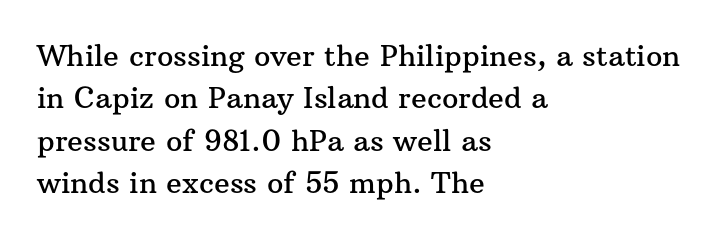
{"serif": "yes", "italic": "no", "width": "normal", "stroke_contrast": "medium", "x_height": "medium", "monospaced": "no", "underline": "no", "align": "left", "line_spacing": "normal", "line_spacing_ratio": 1.46, "letter_spacing": "normal", "letter_spacing_em": 0.0, "glyph_px": 29}
